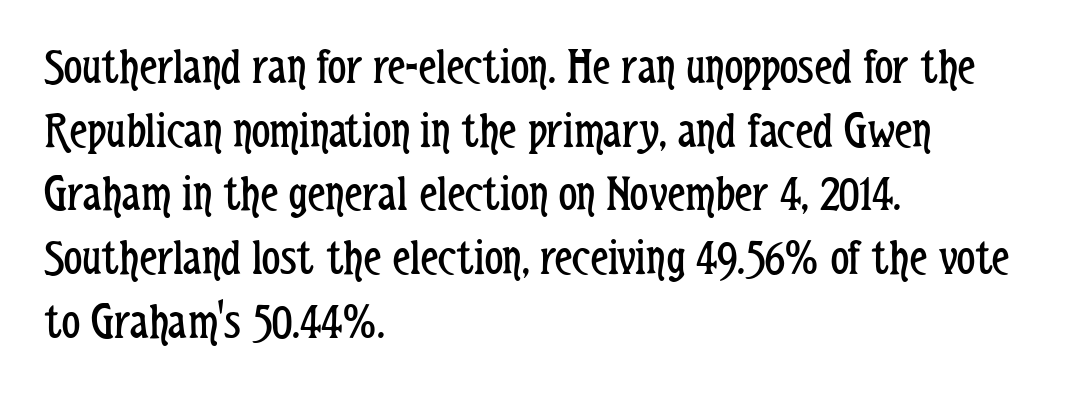
Q: Is the text bold? A: No.
Q: Is the text italic (slanted)? A: No, it is upright.
Q: Is the typeface a serif or a sans-serif typeface? A: Sans-serif.
Q: Is the text underlined? A: No.
Q: How is the paragraph aligned? A: Left-aligned.
Q: Is the spacing between letters normal or unusually wide? A: Normal.
Q: Is the spacing between lines tight, normal or loose? A: Normal.
Q: Width (condensed, normal, or wide)? A: Condensed.
Q: Stroke contrast? A: Low.
Q: x-height? A: Medium.
Q: Monospaced? A: No.
